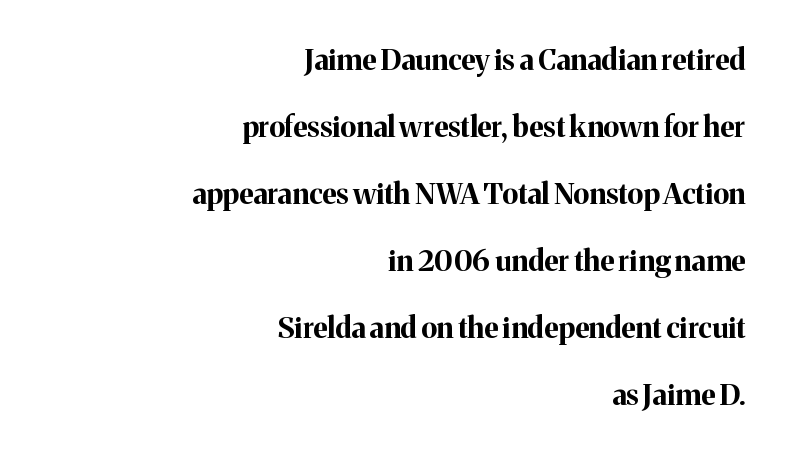
The image shows 29 px bold serif type, upright; set right-aligned, loose line spacing (2.31x), normal letter spacing, not underlined; medium stroke contrast and a medium x-height.
